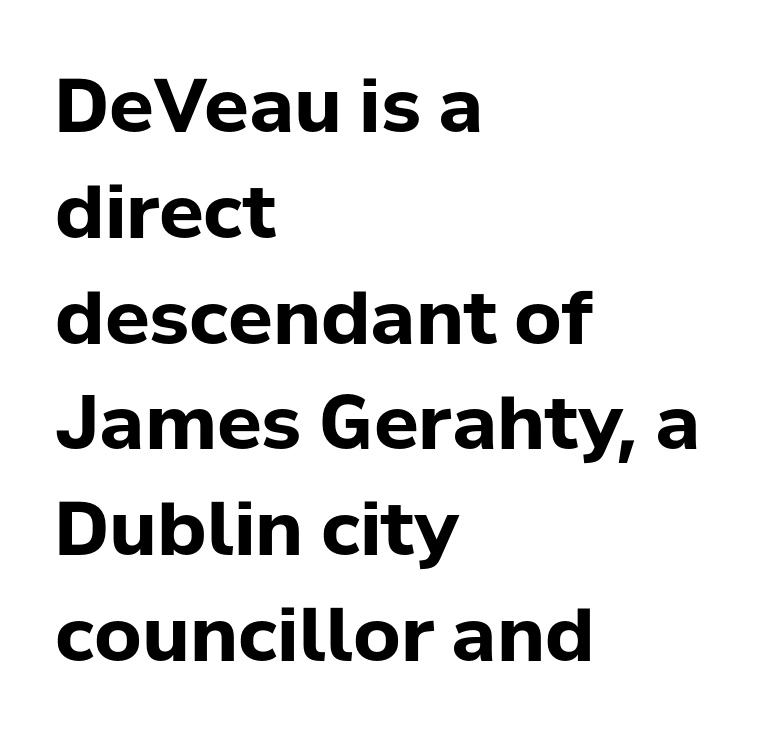
Q: Is the text bold? A: Yes.
Q: Is the text italic (slanted)? A: No, it is upright.
Q: Is the typeface a serif or a sans-serif typeface? A: Sans-serif.
Q: Is the text underlined? A: No.
Q: How is the paragraph aligned? A: Left-aligned.
Q: Is the spacing between letters normal or unusually wide? A: Normal.
Q: Is the spacing between lines tight, normal or loose? A: Normal.
Q: Width (condensed, normal, or wide)? A: Normal.
Q: Stroke contrast? A: Low.
Q: x-height? A: Medium.
Q: Monospaced? A: No.
